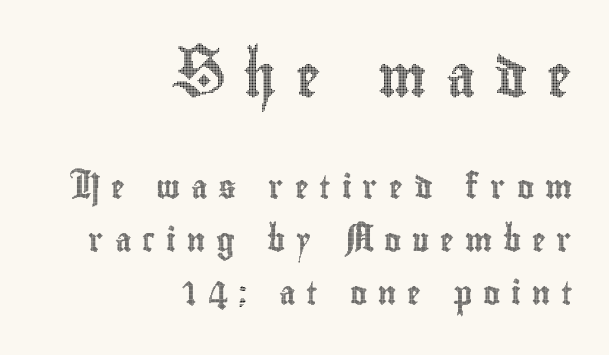
The image shows 41 px condensed type, upright; set right-aligned, loose line spacing (2.31x), unusually wide letter spacing (+0.47 em), not underlined; the first (top) block is 1.78x larger; a small x-height.
